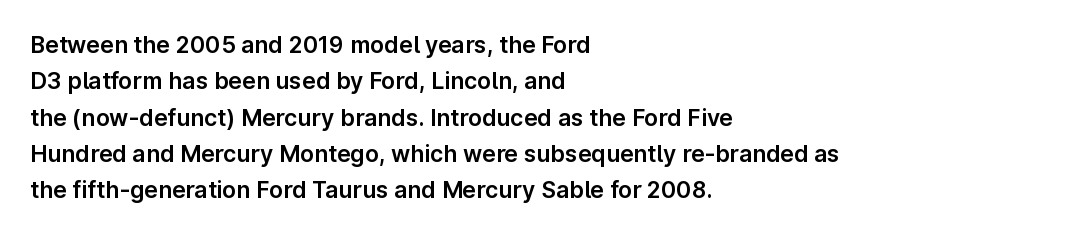
Q: Is the text italic (slanted)? A: No, it is upright.
Q: Is the text underlined? A: No.
Q: How is the paragraph aligned? A: Left-aligned.
Q: Is the spacing between letters normal or unusually wide? A: Normal.
Q: Is the spacing between lines tight, normal or loose? A: Normal.
